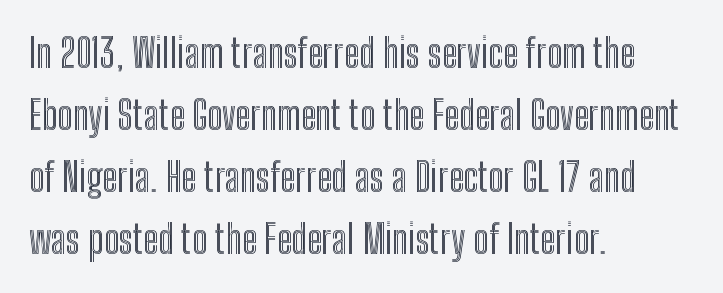
Q: Is the text italic (slanted)? A: No, it is upright.
Q: Is the text underlined? A: No.
Q: How is the paragraph aligned? A: Left-aligned.
Q: Is the spacing between letters normal or unusually wide? A: Normal.
Q: Is the spacing between lines tight, normal or loose? A: Normal.
Q: Width (condensed, normal, or wide)? A: Condensed.
Q: x-height? A: Medium.
Q: Monospaced? A: No.
